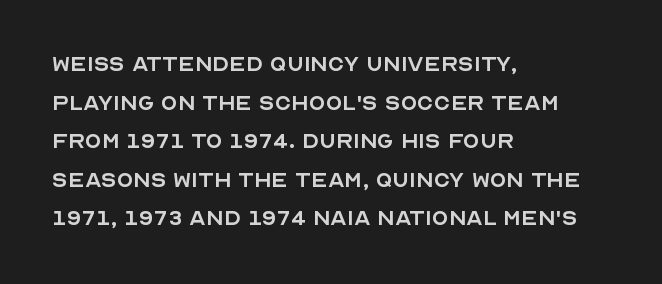
Stroke thickness stays within the range of a standard reading face or lighter. Notice how descenders clear the ascenders below comfortably — that's standard leading. There is no visible air inserted between adjacent glyphs. Casual observation: everything's shoved over to the left. The specimen omits any rule beneath the text block's lines. The letters stand straight up with perfectly vertical stems.
